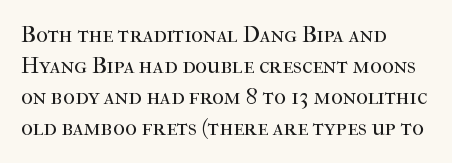
The image shows 23 px text type, upright; set left-aligned, normal line spacing (1.35x), normal letter spacing, not underlined.
